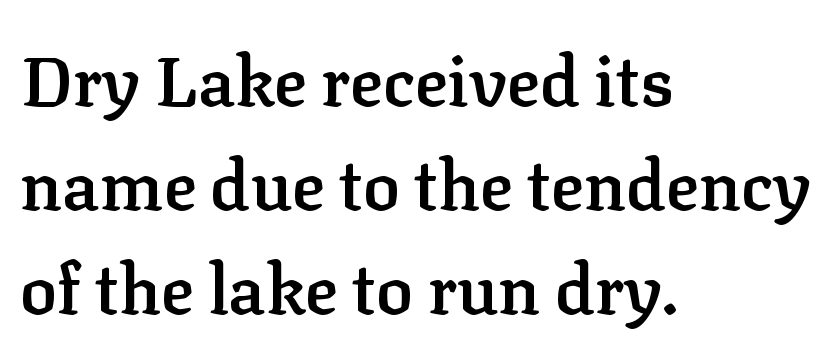
The image shows 69 px semibold serif type, upright; set left-aligned, normal line spacing (1.51x), normal letter spacing, not underlined; low stroke contrast and a medium x-height.
